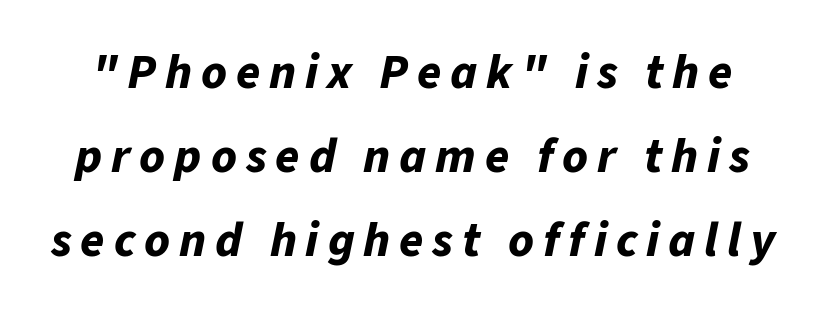
The image shows 49 px bold type, italic (leaning right); set line spacing 1.71x, not underlined; low stroke contrast and a medium x-height.
